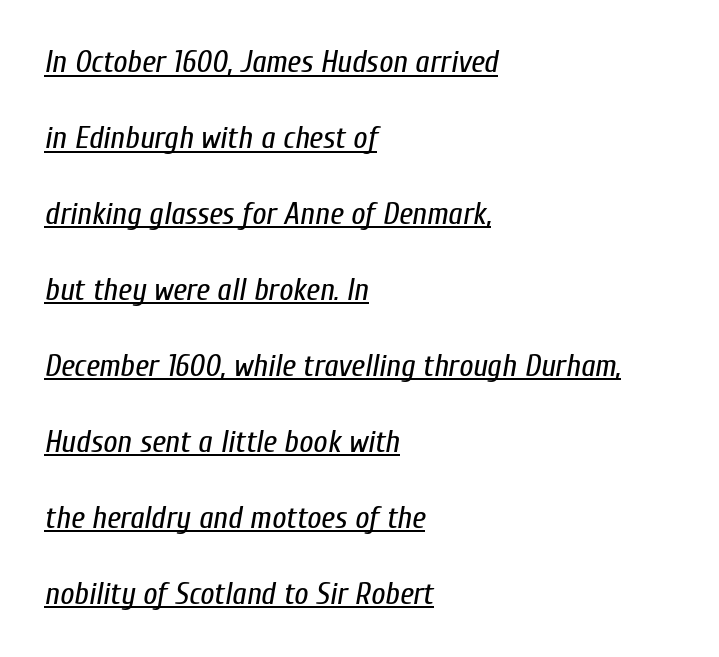
Would a proofreader flag this as italicized? Yes. Students, observe the line beneath the letters — that is underlining. The weight would be labelled regular, book, light, or lighter still. Does the leading feel generous? Absolutely, it's lavish.
